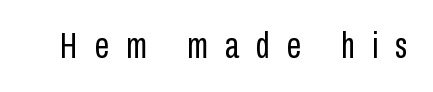
{"serif": "no", "italic": "no", "bold": "no", "weight": "regular", "width": "condensed", "stroke_contrast": "low", "x_height": "medium", "monospaced": "no", "underline": "no", "letter_spacing": "wide", "letter_spacing_em": 0.48, "glyph_px": 36}
